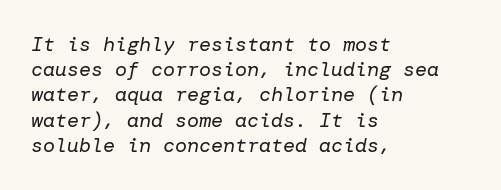
The image shows 20 px text type, italic (leaning right); set left-aligned, normal line spacing (1.26x), normal letter spacing, not underlined.
